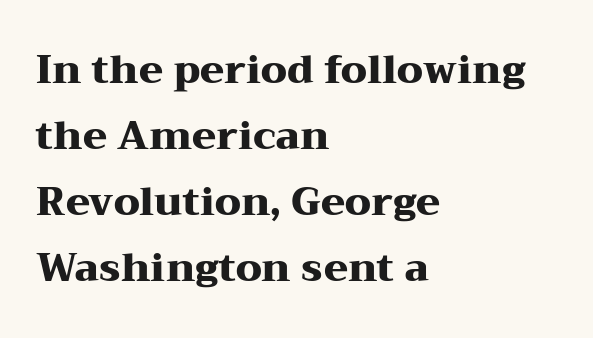
{"serif": "yes", "italic": "no", "bold": "yes", "weight": "heavy", "width": "wide", "stroke_contrast": "medium", "x_height": "medium", "monospaced": "no", "underline": "no", "align": "left", "line_spacing": "normal", "line_spacing_ratio": 1.69, "letter_spacing": "normal", "letter_spacing_em": 0.0, "glyph_px": 39}
